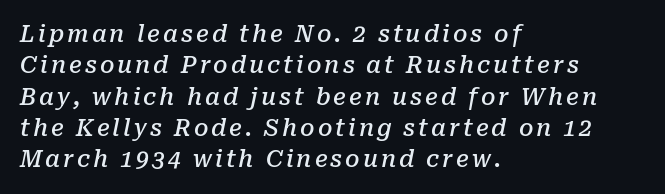
The baseline area is clear. The specimen reads as italic at a glance. If you drew a ruler down the left edge, every line would touch it. What weight is shown? A semibold, between regular and bold.
